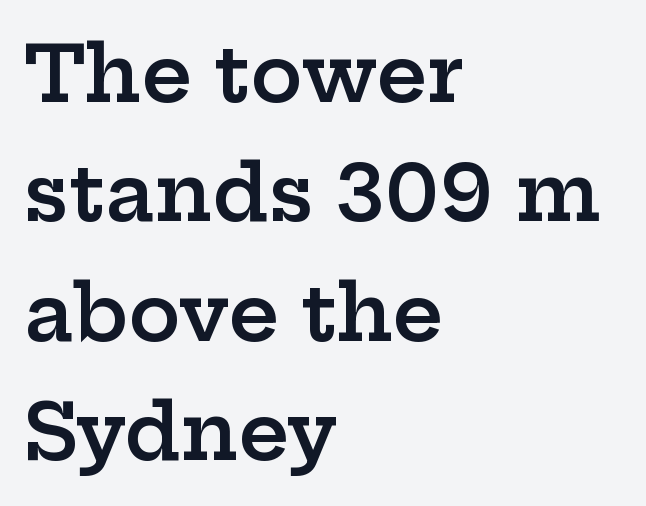
The image shows 78 px semibold, wide serif type, upright; set left-aligned, normal line spacing (1.53x), normal letter spacing, not underlined; low stroke contrast and a medium x-height.
